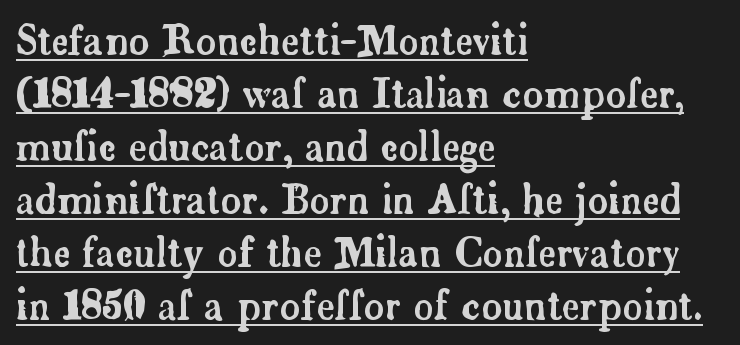
The image shows 39 px serif type, upright; set left-aligned, normal line spacing (1.36x), normal letter spacing, underlined; low stroke contrast and a small x-height.
